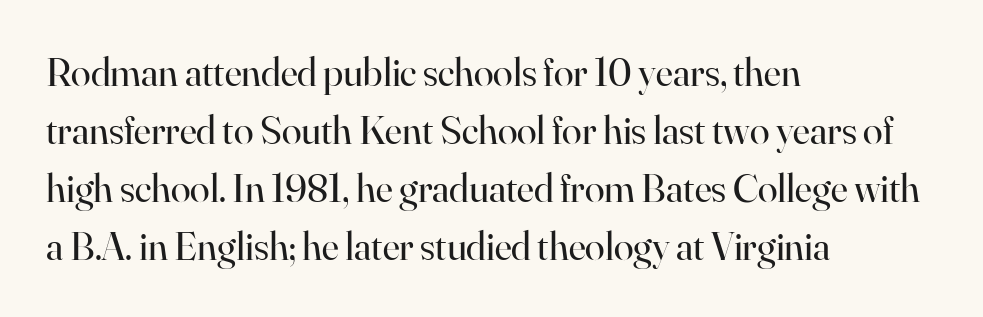
The image shows 40 px regular-weight serif type, upright; set left-aligned, normal line spacing (1.45x), normal letter spacing, not underlined; high stroke contrast and a small x-height.
